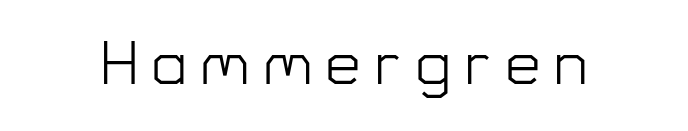
Q: Is the text bold? A: No.
Q: Is the text italic (slanted)? A: No, it is upright.
Q: Is the typeface a serif or a sans-serif typeface? A: Sans-serif.
Q: Is the text underlined? A: No.
Q: Is the spacing between letters normal or unusually wide? A: Unusually wide.
Q: Width (condensed, normal, or wide)? A: Normal.
Q: Stroke contrast? A: Low.
Q: x-height? A: Medium.
Q: Monospaced? A: No.
